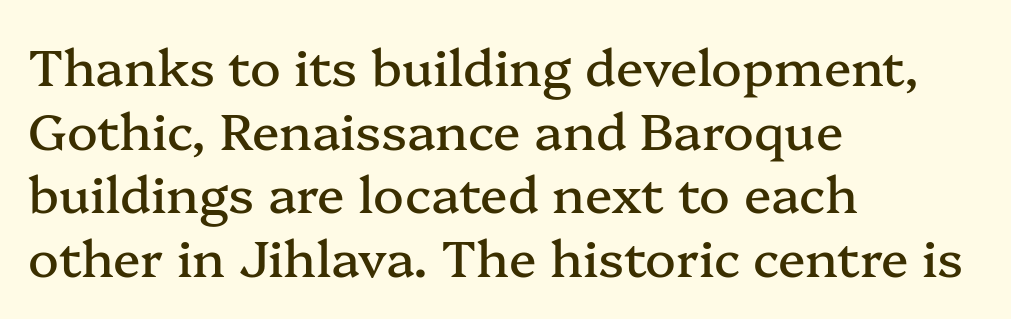
Q: Is the text italic (slanted)? A: No, it is upright.
Q: Is the typeface a serif or a sans-serif typeface? A: Serif.
Q: Is the text underlined? A: No.
Q: How is the paragraph aligned? A: Left-aligned.
Q: Is the spacing between letters normal or unusually wide? A: Normal.
Q: Is the spacing between lines tight, normal or loose? A: Normal.
Q: Width (condensed, normal, or wide)? A: Normal.
Q: Stroke contrast? A: Medium.
Q: x-height? A: Medium.
Q: Monospaced? A: No.
